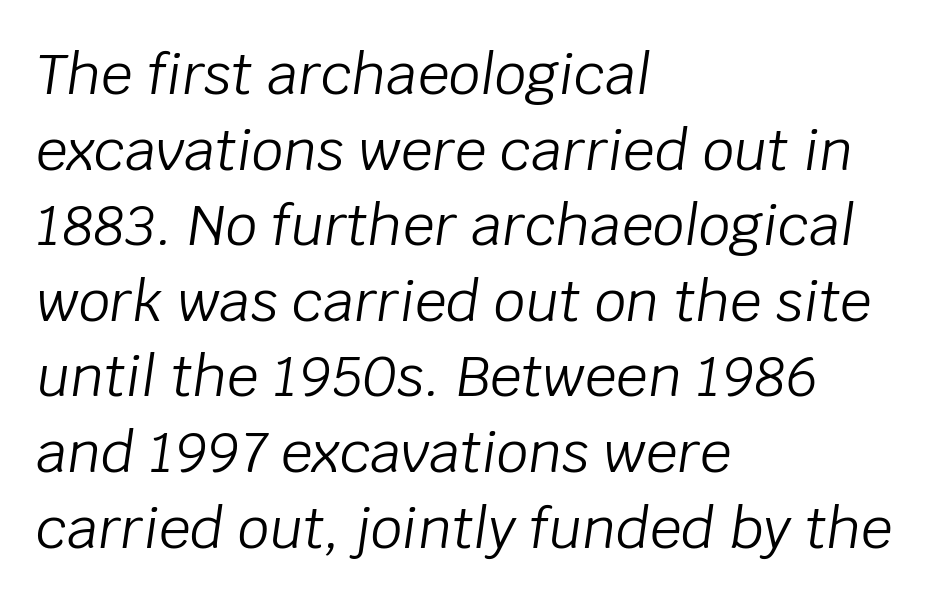
The image shows 56 px light type, italic (leaning right); set left-aligned, normal line spacing (1.35x), normal letter spacing, not underlined; low stroke contrast and a large x-height.
